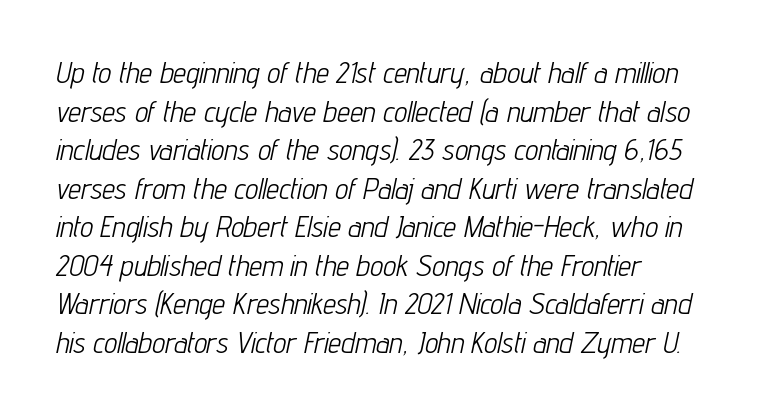
A normal amount of white space separates one row of letters from the next. What stands out about the letter spacing? Nothing — it is the standard amount. Leftover space on each line is placed entirely after the last word. No chunkiness to these letters — they're not bold. Proportional: the letters do not fall into vertical columns.
